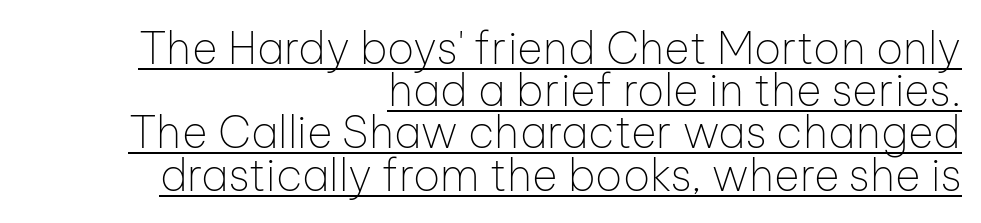
What kind of face is this? One without serifs — a sans. The passage shown is not bold in any degree. The face used here appears with an underline applied. Tracking value appears to be zero — textbook default spacing. Ordinary non-slanted type is in use.
